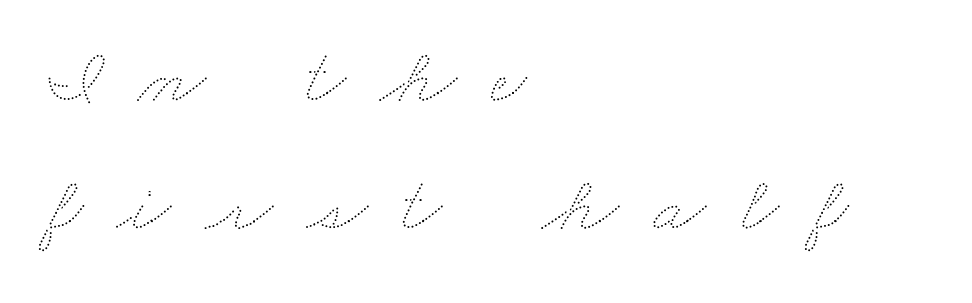
{"bold": "no", "weight": "thin", "width": "wide", "stroke_contrast": "medium", "x_height": "small", "monospaced": "no", "underline": "no", "align": "left", "line_spacing": "normal", "line_spacing_ratio": 1.64, "letter_spacing": "wide", "letter_spacing_em": 0.44, "glyph_px": 78}
